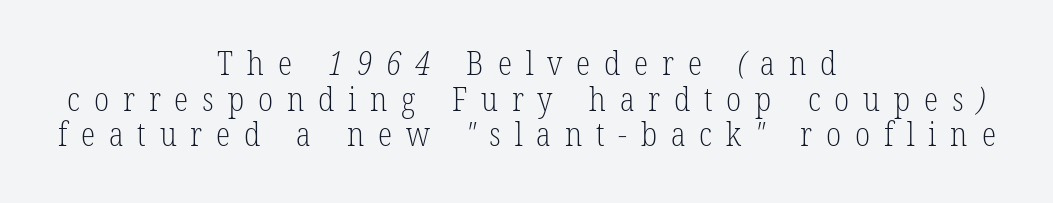
Here the designer chose a conventional face with non-uniform glyph widths. Anything drawn beneath the words? Only blank space. Both edges are ragged and mirror each other, which tells us the setting is centered. In terms of leading, this rendering errs on the cramped side. This reads as an unemphasized weight, regular at the heaviest.
